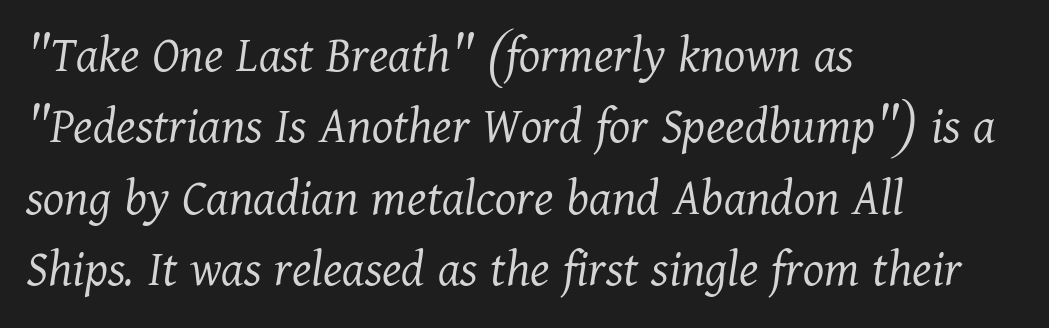
A typesetter would call this leading conventional body-copy spacing. Character widths vary here, with narrow letters taking less room than wide ones. Students, note that the glyphs here touch the page at normal intervals. The typeface chosen for these lines features serifs. A quiet, ordinary-to-light weight characterises the typeface.
